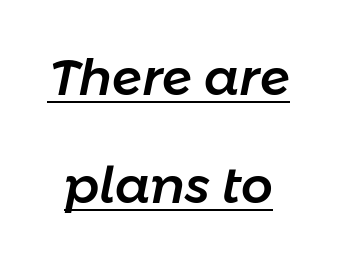
{"italic": "yes", "lean": "right", "slant_degrees": 11, "width": "normal", "stroke_contrast": "low", "x_height": "medium", "monospaced": "no", "underline": "yes", "line_spacing": "loose", "line_spacing_ratio": 2.16, "letter_spacing": "normal", "letter_spacing_em": 0.0, "glyph_px": 50}
